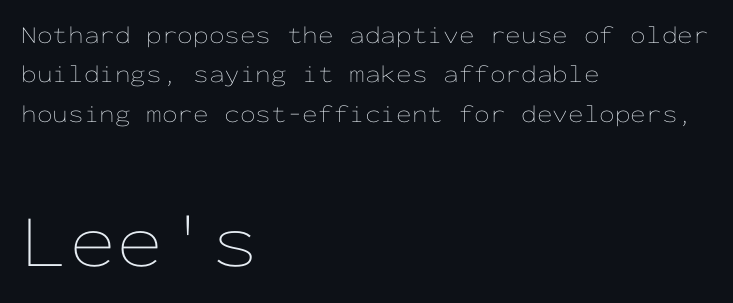
Q: Is the text bold? A: No.
Q: Is the text italic (slanted)? A: No, it is upright.
Q: Is the text underlined? A: No.
Q: How is the paragraph aligned? A: Left-aligned.
Q: Is the spacing between letters normal or unusually wide? A: Normal.
Q: Is the spacing between lines tight, normal or loose? A: Normal.
Q: Which block of text is set in a larger size, the first (top) or the second (bottom)? A: The second (bottom) one.
Q: Width (condensed, normal, or wide)? A: Wide.
Q: Stroke contrast? A: Low.
Q: x-height? A: Medium.
Q: Monospaced? A: Yes.
